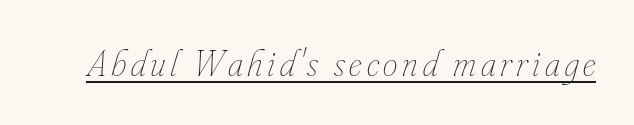
Is this a fixed-width face? No — the glyphs have proportional, varying widths. Like a heading marked for emphasis, these lines bear an underscore. Does the lettering tilt? It does — this is italic. Is the type heavy? It reads as light-to-regular instead.
